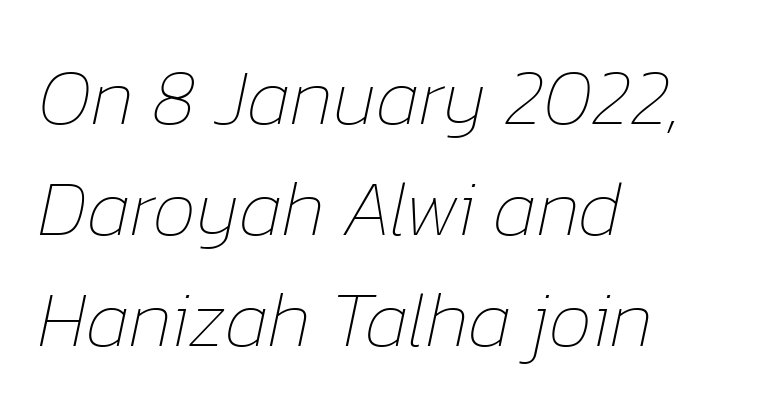
Q: Is the text bold? A: No.
Q: Is the text italic (slanted)? A: Yes, it leans right by about 12 degrees.
Q: Is the text underlined? A: No.
Q: How is the paragraph aligned? A: Left-aligned.
Q: Is the spacing between letters normal or unusually wide? A: Normal.
Q: Is the spacing between lines tight, normal or loose? A: Normal.
Q: Width (condensed, normal, or wide)? A: Normal.
Q: Stroke contrast? A: Low.
Q: x-height? A: Medium.
Q: Monospaced? A: No.
